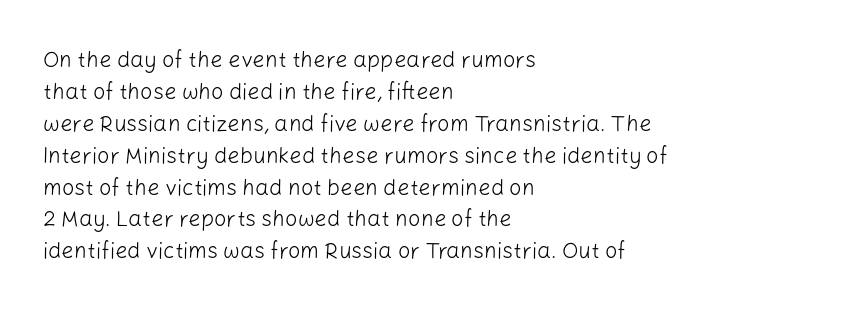
The image shows 22 px text type, upright; set left-aligned, normal line spacing (1.45x), normal letter spacing, not underlined.
